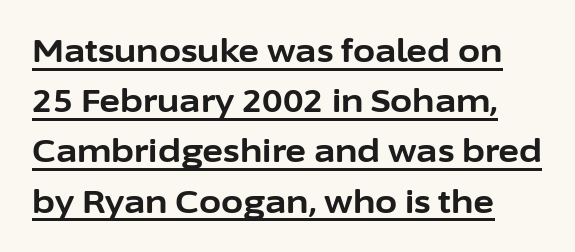
Looks like someone drew a line under every word here. These words are printed bold, with thick strokes throughout. Reading down the column, the eye jumps a familiar distance to each next line. You could call the tracking neutral — neither tight nor loose. Varying glyph widths throughout — classic text-font behaviour. I'd call this a sans setting — the letters go barefoot.
